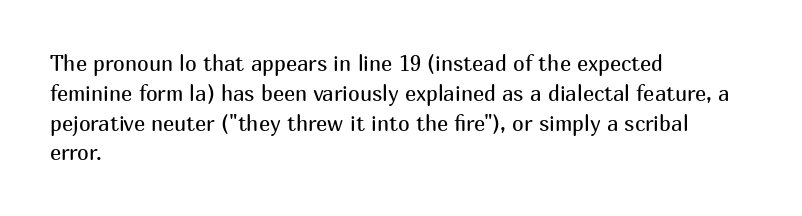
Q: Is the text bold? A: No.
Q: Is the text italic (slanted)? A: No, it is upright.
Q: Is the text underlined? A: No.
Q: How is the paragraph aligned? A: Left-aligned.
Q: Is the spacing between letters normal or unusually wide? A: Normal.
Q: Is the spacing between lines tight, normal or loose? A: Normal.
